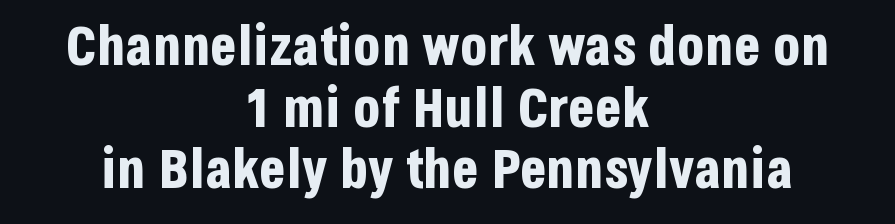
These lines are centered, leaving both edges ragged. Observe the absence of serifs on each vertical stroke in this sample. The string is rendered with underlining switched off. This sample has the flowing, uneven cadence of proportional lettering. Strokes here are thick enough to call this a true bold.
